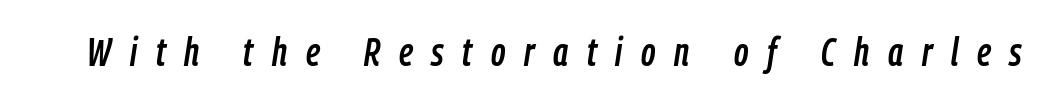
Q: Is the text italic (slanted)? A: Yes, it leans right by about 9 degrees.
Q: Is the text underlined? A: No.
Q: Is the spacing between letters normal or unusually wide? A: Unusually wide.
Q: Width (condensed, normal, or wide)? A: Condensed.
Q: Stroke contrast? A: Low.
Q: x-height? A: Medium.
Q: Monospaced? A: No.
